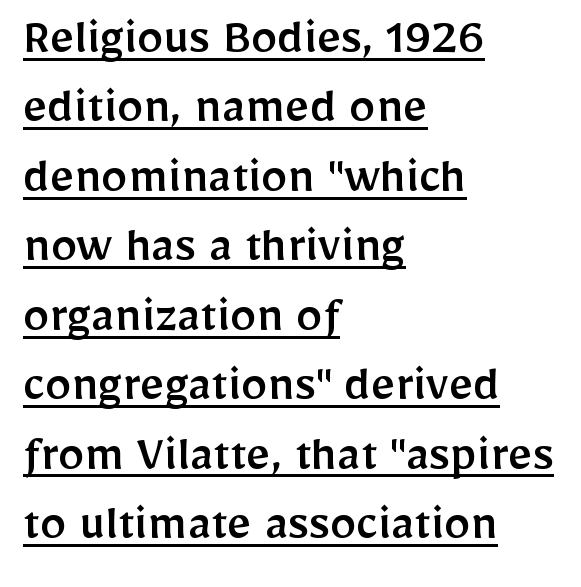
The image shows 53 px sans-serif type, upright; set left-aligned, normal line spacing (1.31x), normal letter spacing, underlined; low stroke contrast and a medium x-height.
